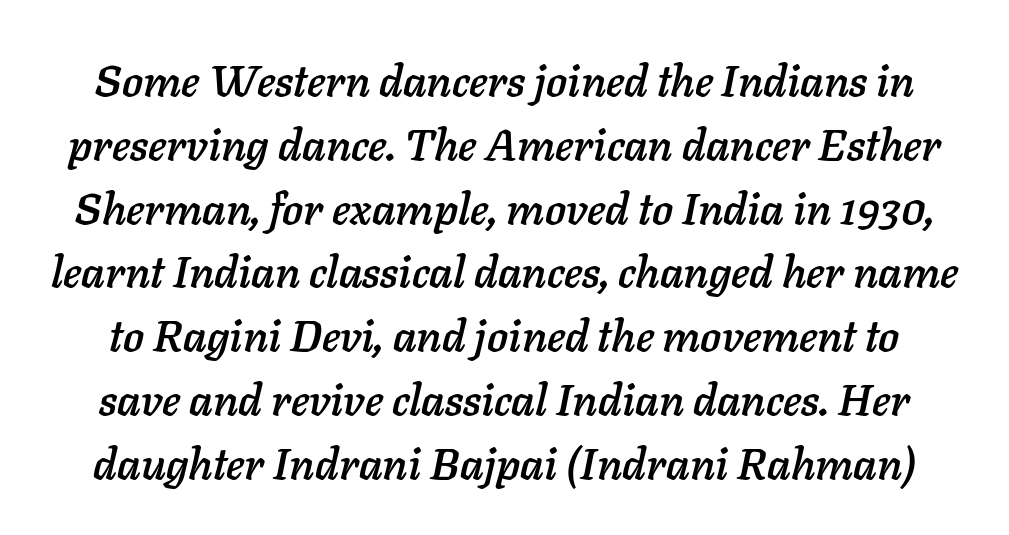
The strip under each line holds only bare page. The gaps between neighbouring characters are ordinary and unremarkable. Proportional: the letters do not fall into vertical columns. Is there much room between lines? A standard amount, neither cramped nor airy.
